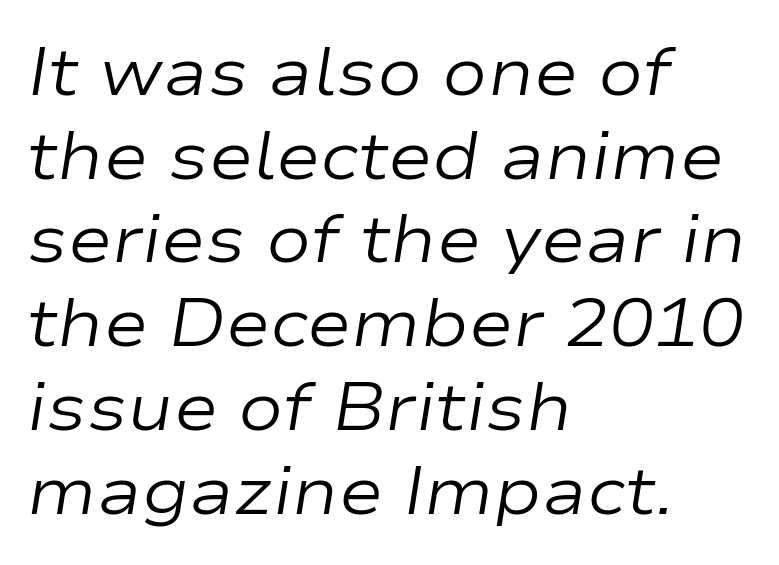
Think of a printed novel: that variable character pitch is what you see here. There is no visible air inserted between adjacent glyphs. Regular leading. The words here are not underlined.
